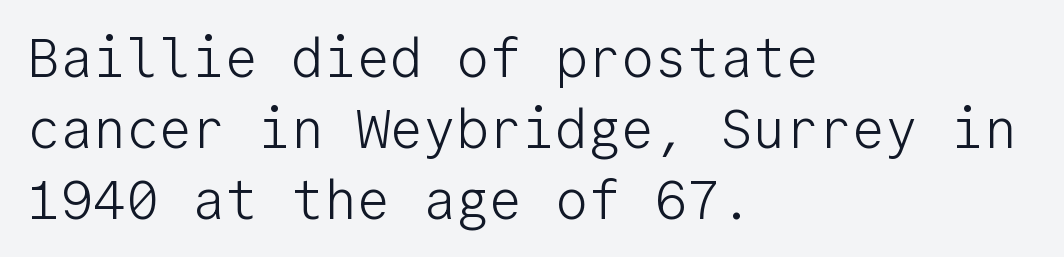
Q: Is the text bold? A: No.
Q: Is the text italic (slanted)? A: No, it is upright.
Q: Is the typeface a serif or a sans-serif typeface? A: Sans-serif.
Q: Is the text underlined? A: No.
Q: How is the paragraph aligned? A: Left-aligned.
Q: Is the spacing between letters normal or unusually wide? A: Normal.
Q: Is the spacing between lines tight, normal or loose? A: Normal.
Q: Width (condensed, normal, or wide)? A: Normal.
Q: Stroke contrast? A: Low.
Q: x-height? A: Medium.
Q: Monospaced? A: Yes.
